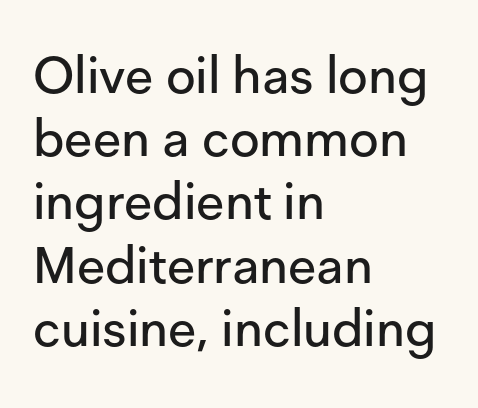
Q: Is the text italic (slanted)? A: No, it is upright.
Q: Is the typeface a serif or a sans-serif typeface? A: Sans-serif.
Q: Is the text underlined? A: No.
Q: How is the paragraph aligned? A: Left-aligned.
Q: Is the spacing between letters normal or unusually wide? A: Normal.
Q: Width (condensed, normal, or wide)? A: Normal.
Q: Stroke contrast? A: Low.
Q: x-height? A: Medium.
Q: Monospaced? A: No.
